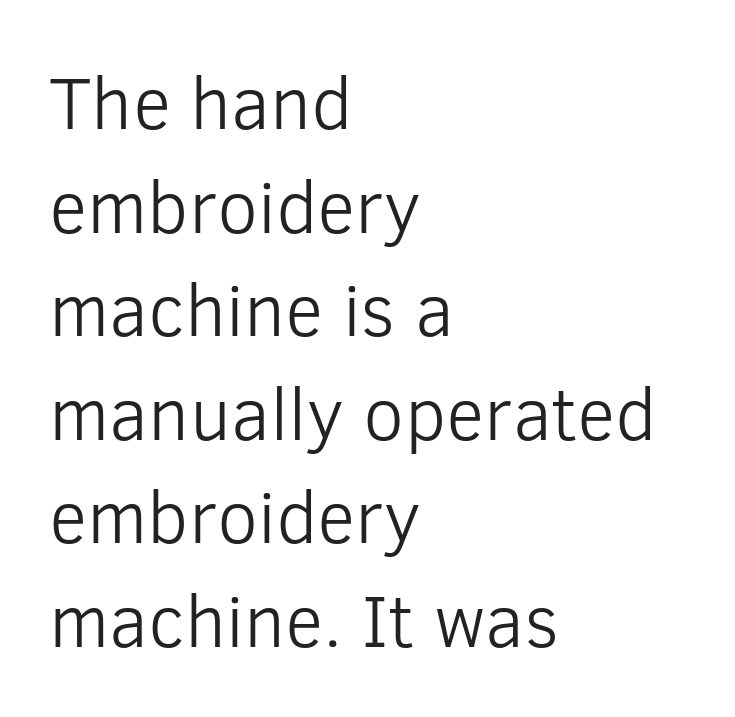
The image shows 74 px light sans-serif type, upright; set left-aligned, normal line spacing (1.4x), normal letter spacing, not underlined; low stroke contrast and a medium x-height.
